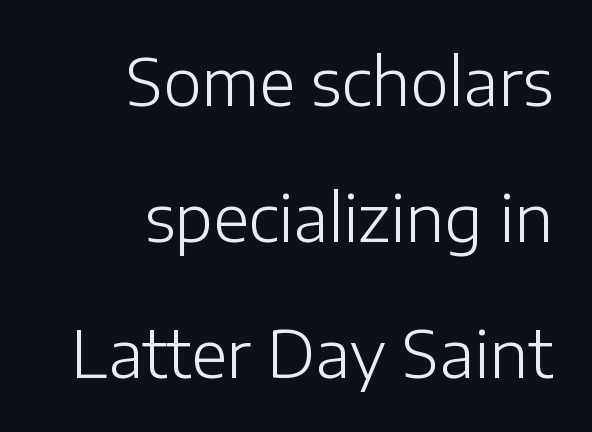
{"serif": "no", "italic": "no", "bold": "no", "weight": "light", "width": "normal", "stroke_contrast": "low", "x_height": "medium", "monospaced": "no", "underline": "no", "align": "right", "line_spacing": "loose", "line_spacing_ratio": 2.09, "letter_spacing": "normal", "letter_spacing_em": 0.0, "glyph_px": 65}
